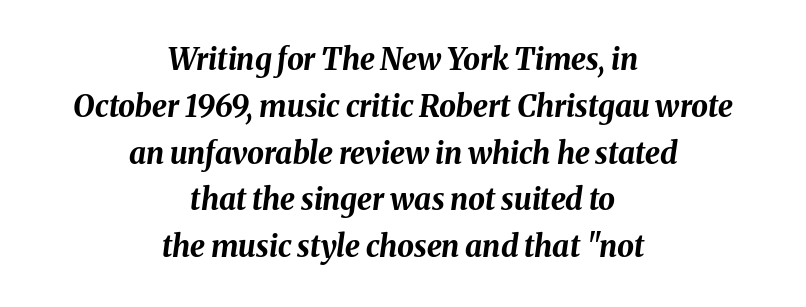
Q: Is the text bold? A: Yes.
Q: Is the text italic (slanted)? A: Yes, it leans right by about 8 degrees.
Q: Is the text underlined? A: No.
Q: How is the paragraph aligned? A: Centered.
Q: Is the spacing between letters normal or unusually wide? A: Normal.
Q: Is the spacing between lines tight, normal or loose? A: Normal.
Q: Width (condensed, normal, or wide)? A: Normal.
Q: Stroke contrast? A: Medium.
Q: x-height? A: Medium.
Q: Monospaced? A: No.
